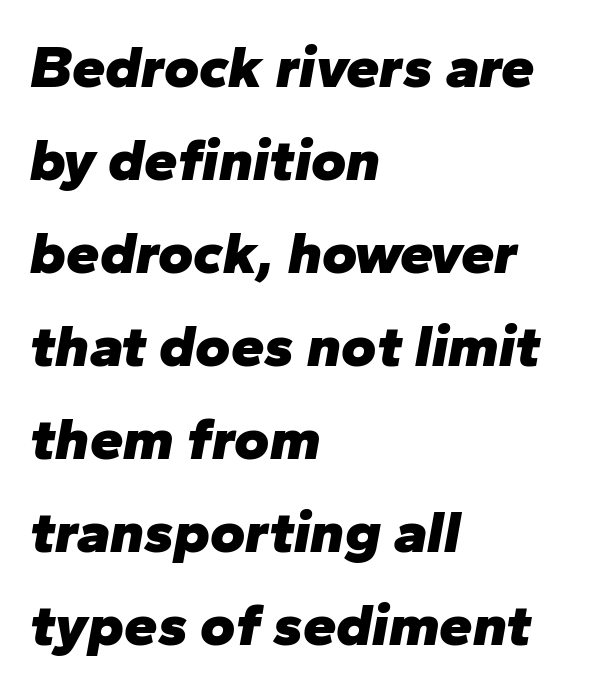
Q: Is the text bold? A: Yes.
Q: Is the text italic (slanted)? A: Yes, it leans right by about 10 degrees.
Q: Is the text underlined? A: No.
Q: How is the paragraph aligned? A: Left-aligned.
Q: Is the spacing between letters normal or unusually wide? A: Normal.
Q: Is the spacing between lines tight, normal or loose? A: Normal.
Q: Width (condensed, normal, or wide)? A: Normal.
Q: Stroke contrast? A: Low.
Q: x-height? A: Medium.
Q: Monospaced? A: No.
